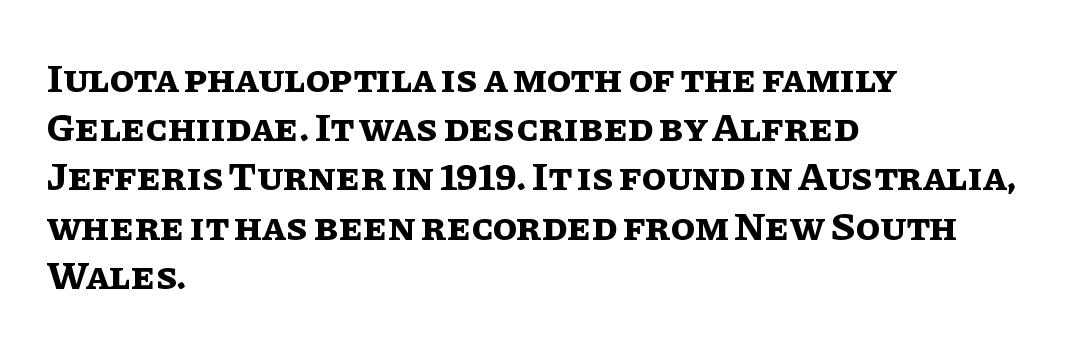
Q: Is the text bold? A: Yes.
Q: Is the text italic (slanted)? A: No, it is upright.
Q: Is the text underlined? A: No.
Q: How is the paragraph aligned? A: Left-aligned.
Q: Is the spacing between letters normal or unusually wide? A: Normal.
Q: Width (condensed, normal, or wide)? A: Normal.
Q: Stroke contrast? A: Low.
Q: x-height? A: Large.
Q: Monospaced? A: No.
